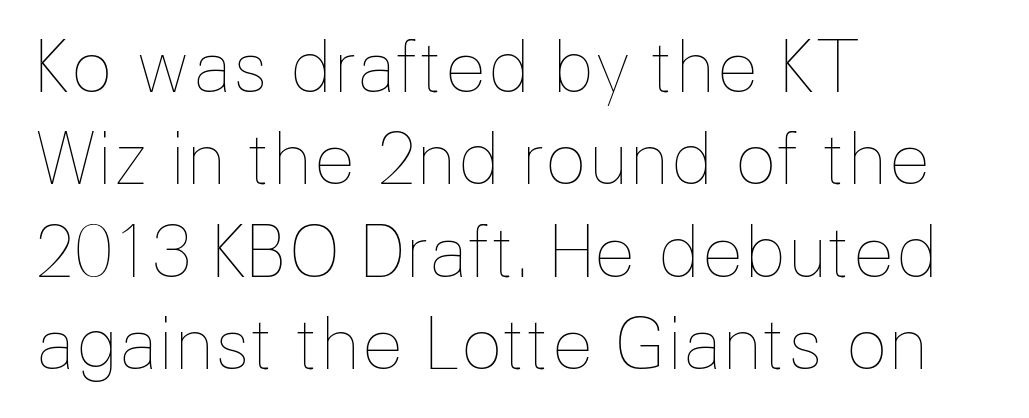
The image shows 70 px thin type, upright; set left-aligned, normal line spacing (1.32x), normal letter spacing, not underlined; low stroke contrast and a medium x-height.
